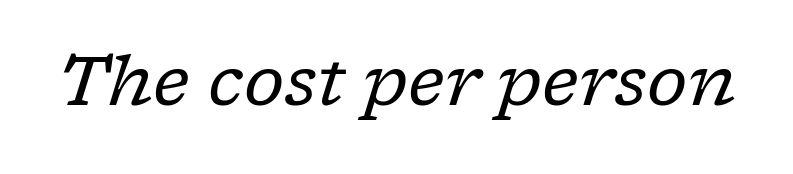
If you drew a line through each stem, it would be angled. Proportional: the letters do not fall into vertical columns. Yep, those are serifs on the letters. Weight: regular or lighter. Does extra space separate the letters? No, they use regular spacing. Anything drawn beneath the words? Only blank space.
